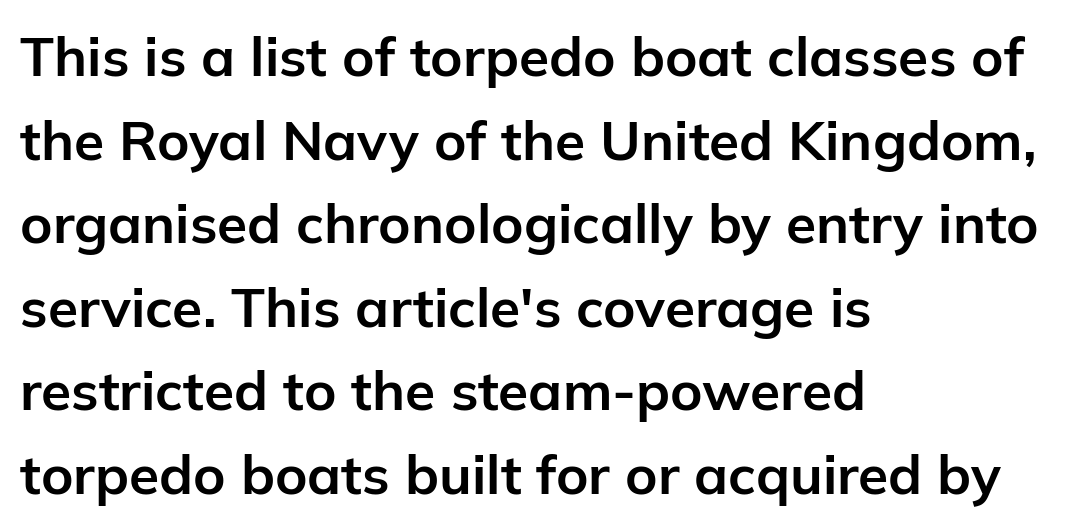
Q: Is the text bold? A: Yes.
Q: Is the text italic (slanted)? A: No, it is upright.
Q: Is the typeface a serif or a sans-serif typeface? A: Sans-serif.
Q: Is the text underlined? A: No.
Q: How is the paragraph aligned? A: Left-aligned.
Q: Is the spacing between letters normal or unusually wide? A: Normal.
Q: Is the spacing between lines tight, normal or loose? A: Normal.
Q: Width (condensed, normal, or wide)? A: Normal.
Q: Stroke contrast? A: Low.
Q: x-height? A: Medium.
Q: Monospaced? A: No.
